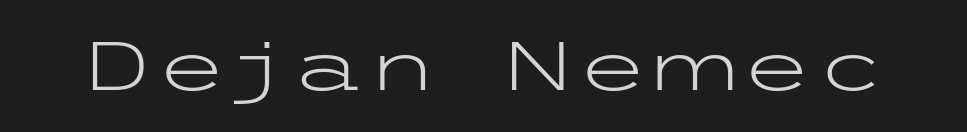
Q: Is the text bold? A: No.
Q: Is the text italic (slanted)? A: No, it is upright.
Q: Is the typeface a serif or a sans-serif typeface? A: Sans-serif.
Q: Is the text underlined? A: No.
Q: Is the spacing between letters normal or unusually wide? A: Normal.
Q: Width (condensed, normal, or wide)? A: Wide.
Q: Stroke contrast? A: Low.
Q: x-height? A: Medium.
